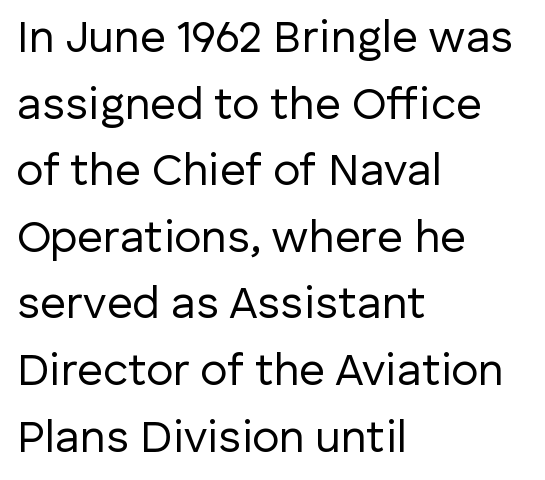
{"serif": "no", "italic": "no", "bold": "no", "weight": "regular", "width": "normal", "stroke_contrast": "low", "x_height": "medium", "monospaced": "no", "underline": "no", "align": "left", "line_spacing": "normal", "line_spacing_ratio": 1.48, "letter_spacing": "normal", "letter_spacing_em": 0.0, "glyph_px": 45}
